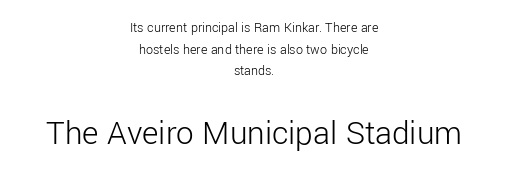
Q: Is the text bold? A: No.
Q: Is the text italic (slanted)? A: No, it is upright.
Q: Is the typeface a serif or a sans-serif typeface? A: Sans-serif.
Q: Is the text underlined? A: No.
Q: How is the paragraph aligned? A: Centered.
Q: Is the spacing between letters normal or unusually wide? A: Normal.
Q: Is the spacing between lines tight, normal or loose? A: Normal.
Q: Which block of text is set in a larger size, the first (top) or the second (bottom)? A: The second (bottom) one.
Q: Width (condensed, normal, or wide)? A: Normal.
Q: Stroke contrast? A: Low.
Q: x-height? A: Medium.
Q: Monospaced? A: No.
